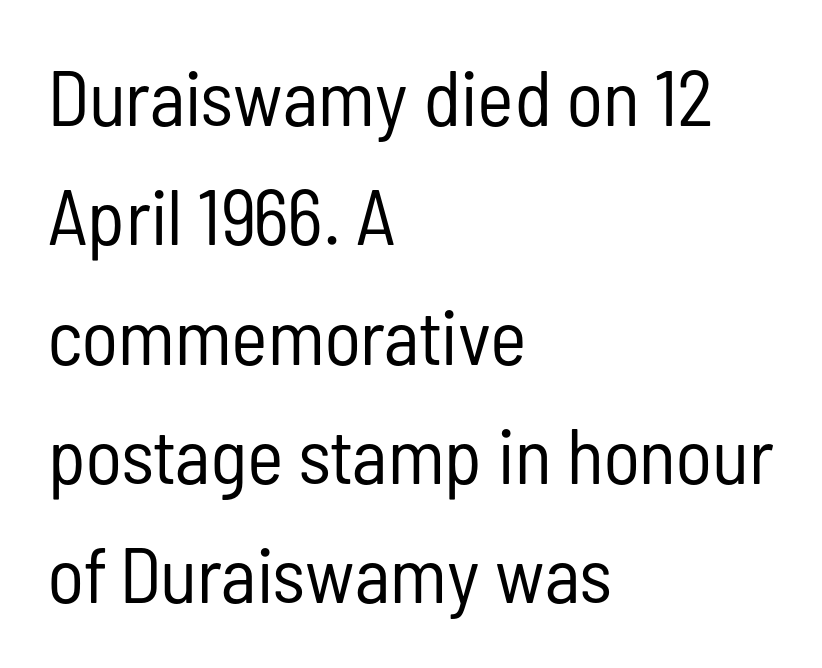
{"serif": "no", "italic": "no", "bold": "no", "weight": "regular", "width": "condensed", "stroke_contrast": "low", "x_height": "medium", "monospaced": "no", "underline": "no", "align": "left", "line_spacing": "normal", "line_spacing_ratio": 1.53, "letter_spacing": "normal", "letter_spacing_em": 0.0, "glyph_px": 78}
